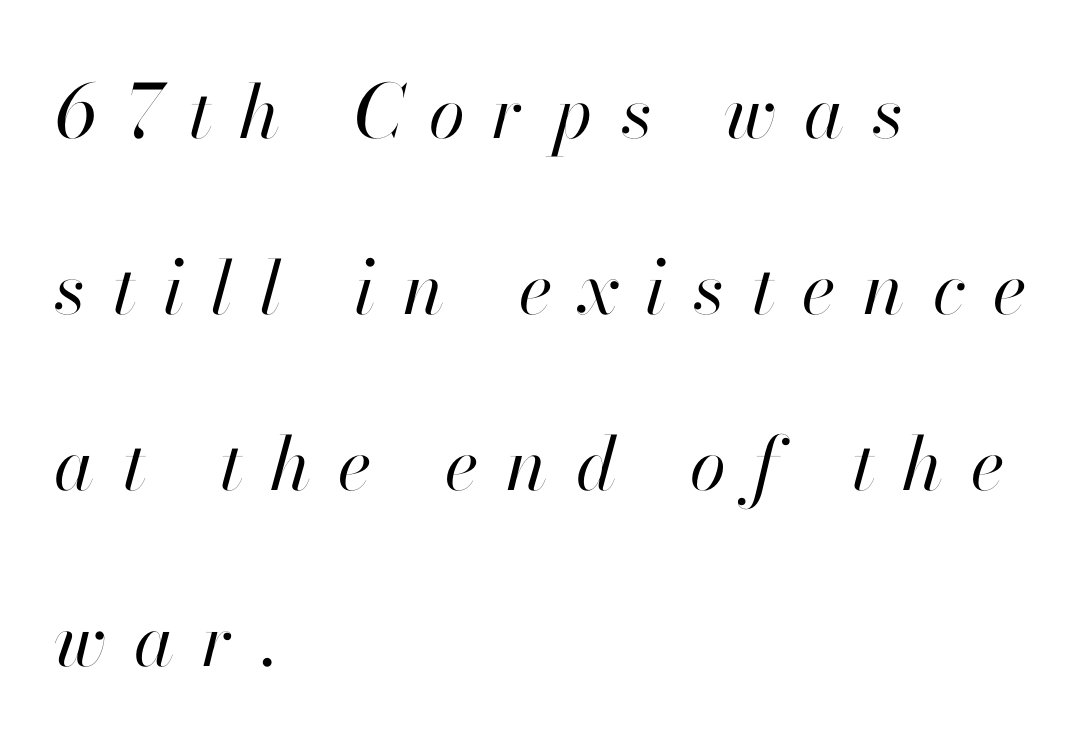
The image shows 74 px regular-weight type, italic (leaning right); set left-aligned, loose line spacing (2.38x), unusually wide letter spacing (+0.37 em), not underlined; high stroke contrast and a small x-height.
